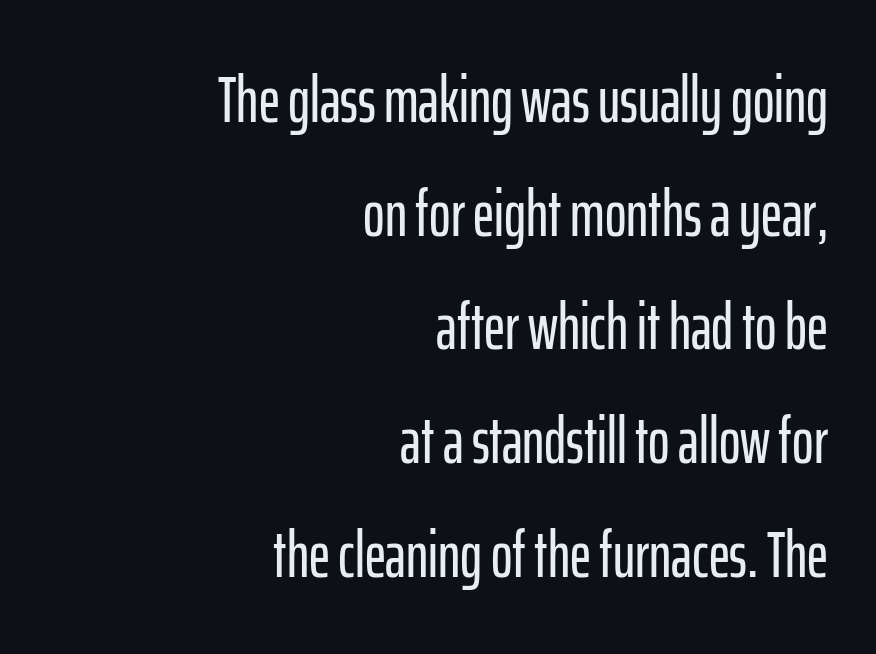
{"serif": "no", "italic": "no", "width": "condensed", "stroke_contrast": "low", "x_height": "medium", "monospaced": "no", "underline": "no", "align": "right", "line_spacing_ratio": 1.75, "letter_spacing": "normal", "letter_spacing_em": 0.0, "glyph_px": 65}
